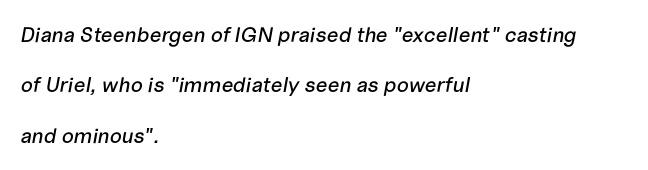
Notice how the passage keeps a crisp vertical edge on the left only. Just letters on the line, the space beneath them empty. Slanted lettering throughout. Each new line begins a long way beneath the previous one. Nobody touched the tracking dial on this one.
